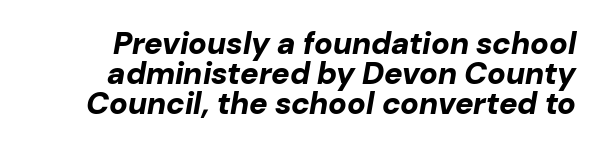
The image shows 31 px bold type, italic (leaning right); set right-aligned, tight line spacing (0.97x), normal letter spacing, not underlined; low stroke contrast and a medium x-height.
